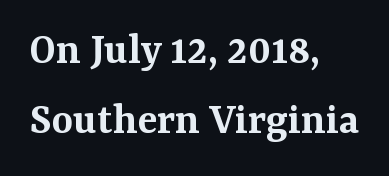
Q: Is the text bold? A: Semi-bold.
Q: Is the text italic (slanted)? A: No, it is upright.
Q: Is the typeface a serif or a sans-serif typeface? A: Serif.
Q: Is the text underlined? A: No.
Q: How is the paragraph aligned? A: Left-aligned.
Q: Is the spacing between letters normal or unusually wide? A: Normal.
Q: Is the spacing between lines tight, normal or loose? A: Normal.
Q: Width (condensed, normal, or wide)? A: Normal.
Q: Stroke contrast? A: Medium.
Q: x-height? A: Medium.
Q: Monospaced? A: No.
